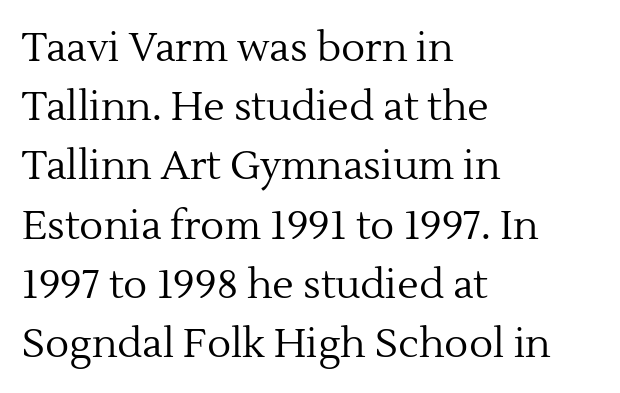
Q: Is the text bold? A: No.
Q: Is the text italic (slanted)? A: No, it is upright.
Q: Is the typeface a serif or a sans-serif typeface? A: Serif.
Q: Is the text underlined? A: No.
Q: How is the paragraph aligned? A: Left-aligned.
Q: Is the spacing between letters normal or unusually wide? A: Normal.
Q: Is the spacing between lines tight, normal or loose? A: Normal.
Q: Width (condensed, normal, or wide)? A: Normal.
Q: x-height? A: Medium.
Q: Monospaced? A: No.
